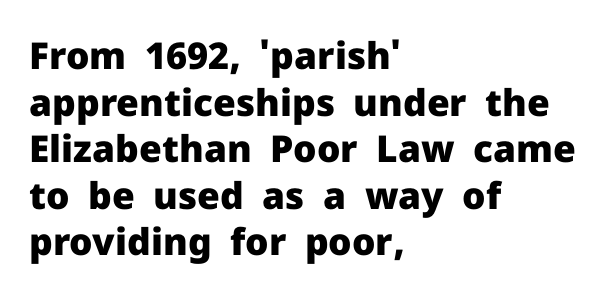
Set as a true bold cut, around the 700 mark. Quick note: interline space is typical. The characters display no serif detailing; their extremities are plain. Compared with a centered layout, this one pins lines to the left instead. The tracking reads as untouched default to a designer's eye. Rule under the text: the space is simply empty.
